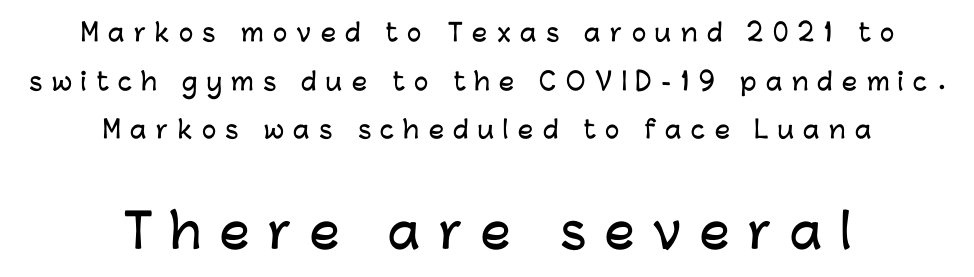
Q: Is the text italic (slanted)? A: No, it is upright.
Q: Is the typeface a serif or a sans-serif typeface? A: Sans-serif.
Q: Is the text underlined? A: No.
Q: How is the paragraph aligned? A: Centered.
Q: Is the spacing between letters normal or unusually wide? A: Unusually wide.
Q: Is the spacing between lines tight, normal or loose? A: Loose.
Q: Which block of text is set in a larger size, the first (top) or the second (bottom)? A: The second (bottom) one.
Q: Width (condensed, normal, or wide)? A: Normal.
Q: Stroke contrast? A: Low.
Q: x-height? A: Medium.
Q: Monospaced? A: No.
